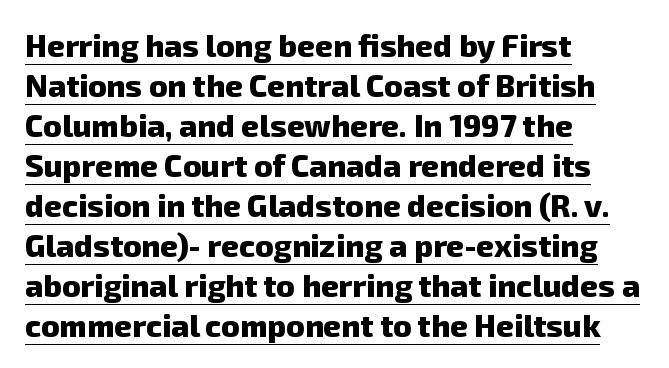
{"serif": "no", "bold": "yes", "weight": "heavy", "width": "normal", "stroke_contrast": "low", "x_height": "medium", "monospaced": "no", "underline": "yes", "align": "left", "line_spacing": "normal", "line_spacing_ratio": 1.29, "letter_spacing": "normal", "letter_spacing_em": 0.0, "glyph_px": 31}
